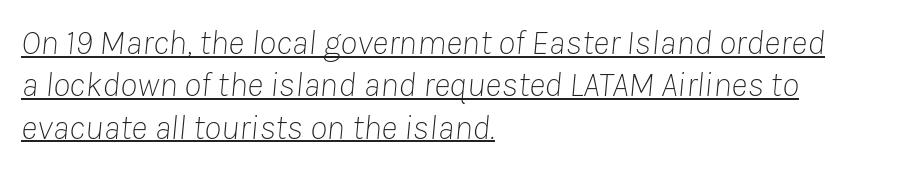
{"italic": "yes", "lean": "right", "slant_degrees": 8, "bold": "no", "weight": "thin", "width": "normal", "stroke_contrast": "low", "x_height": "medium", "monospaced": "no", "underline": "yes", "align": "left", "line_spacing_ratio": 1.21, "letter_spacing": "normal", "letter_spacing_em": 0.0, "glyph_px": 35}
